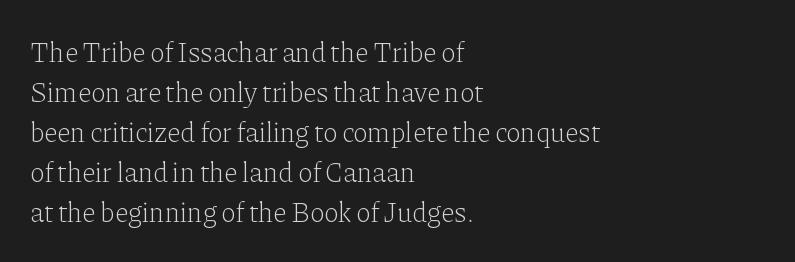
The image shows 28 px light serif type, upright; set left-aligned, normal line spacing (1.43x), normal letter spacing, not underlined; low stroke contrast and a medium x-height.
